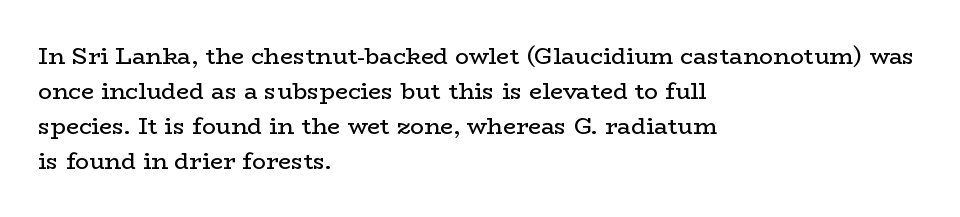
{"italic": "no", "bold": "no", "underline": "no", "align": "left", "line_spacing": "normal", "line_spacing_ratio": 1.52, "letter_spacing": "normal", "letter_spacing_em": 0.0, "glyph_px": 23}
